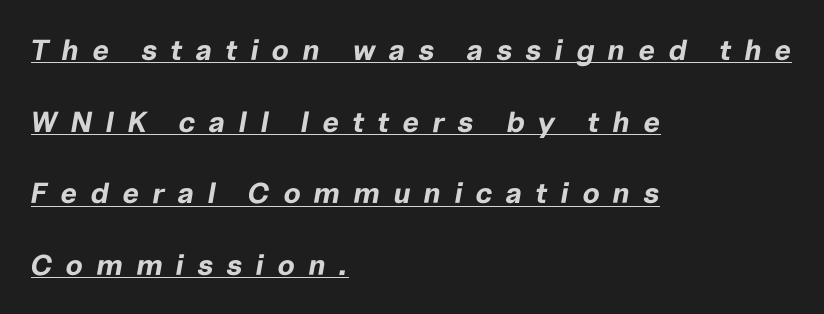
These lines are set flush left with a ragged right edge. Letter spacing: wide. Notice how the stems are inclined rather than vertical — that's the hallmark of italics. Students, observe: this is what heavily led, spacious text looks like.
